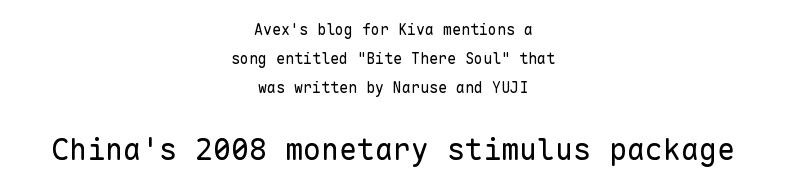
Nothing unusual about the tracking: characters are spaced as the font intends. In terms of letterform style, serifs are entirely absent. The typography opts for an upright posture over an oblique one. If you squint, the bottom block still reads clearly — it's the larger of the two.
